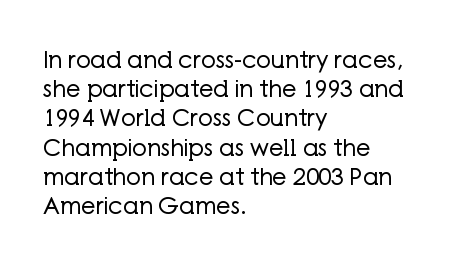
Q: Is the text bold? A: No.
Q: Is the text italic (slanted)? A: No, it is upright.
Q: Is the text underlined? A: No.
Q: How is the paragraph aligned? A: Left-aligned.
Q: Is the spacing between letters normal or unusually wide? A: Normal.
Q: Is the spacing between lines tight, normal or loose? A: Normal.
